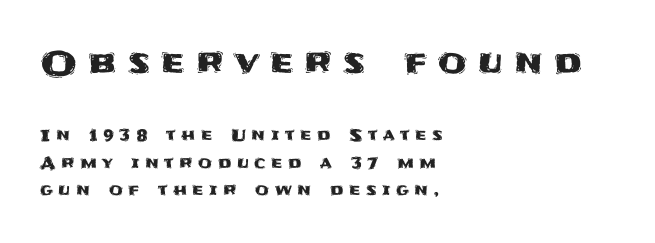
The image shows 33 px sans-serif type, upright; set left-aligned, line spacing 1.74x, unusually wide letter spacing (+0.34 em), not underlined; the first (top) block is 2.06x larger; medium stroke contrast and a large x-height.
